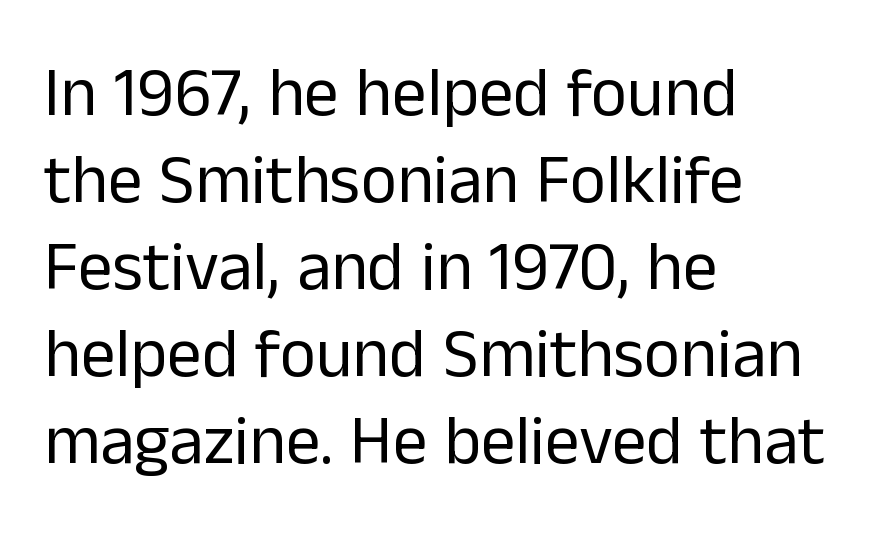
{"serif": "no", "italic": "no", "bold": "no", "weight": "regular", "width": "normal", "stroke_contrast": "low", "x_height": "medium", "monospaced": "no", "underline": "no", "align": "left", "line_spacing": "normal", "line_spacing_ratio": 1.26, "letter_spacing": "normal", "letter_spacing_em": 0.0, "glyph_px": 69}
